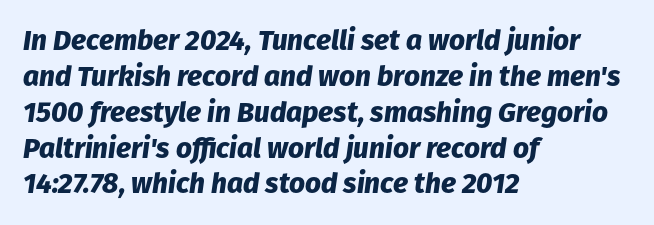
{"italic": "yes", "lean": "right", "slant_degrees": 8, "bold": "yes", "weight": "heavy", "width": "normal", "stroke_contrast": "low", "x_height": "medium", "monospaced": "no", "underline": "no", "align": "left", "line_spacing": "normal", "line_spacing_ratio": 1.28, "letter_spacing": "normal", "letter_spacing_em": 0.0, "glyph_px": 28}
